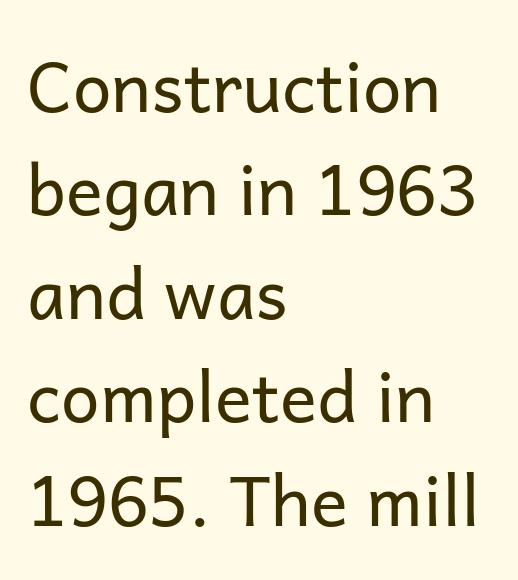
The baseline area is clear. Leading: standard. Teacher's note: observe the even left margin — that is flush-left alignment. The passage shown is typed in a proportional face where columns would drift. Words appear dense and cohesive because spacing is normal. Summary of weight: not heavy and not bold.
